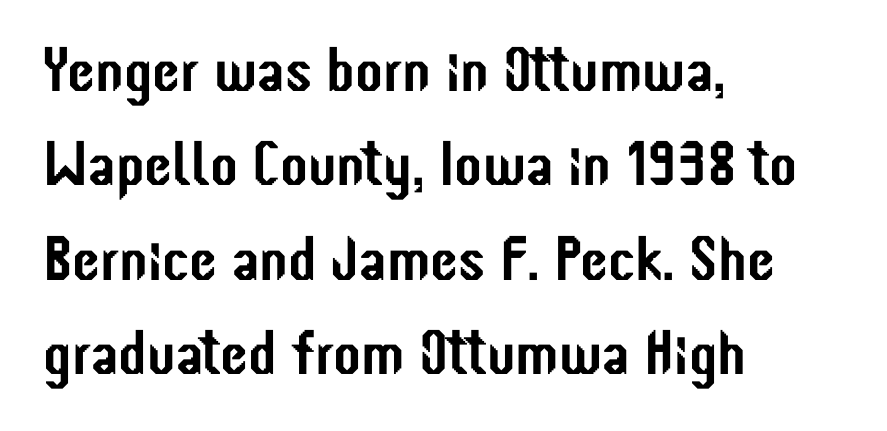
Q: Is the text italic (slanted)? A: No, it is upright.
Q: Is the typeface a serif or a sans-serif typeface? A: Sans-serif.
Q: Is the text underlined? A: No.
Q: How is the paragraph aligned? A: Left-aligned.
Q: Is the spacing between letters normal or unusually wide? A: Normal.
Q: Is the spacing between lines tight, normal or loose? A: Normal.
Q: Width (condensed, normal, or wide)? A: Condensed.
Q: Stroke contrast? A: Low.
Q: x-height? A: Medium.
Q: Monospaced? A: No.
